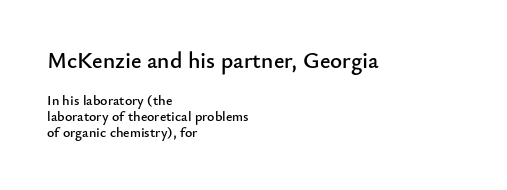
The image shows 23 px text type, upright; set left-aligned, tight line spacing (1.15x), normal letter spacing, not underlined; the first (top) block is 1.64x larger.
